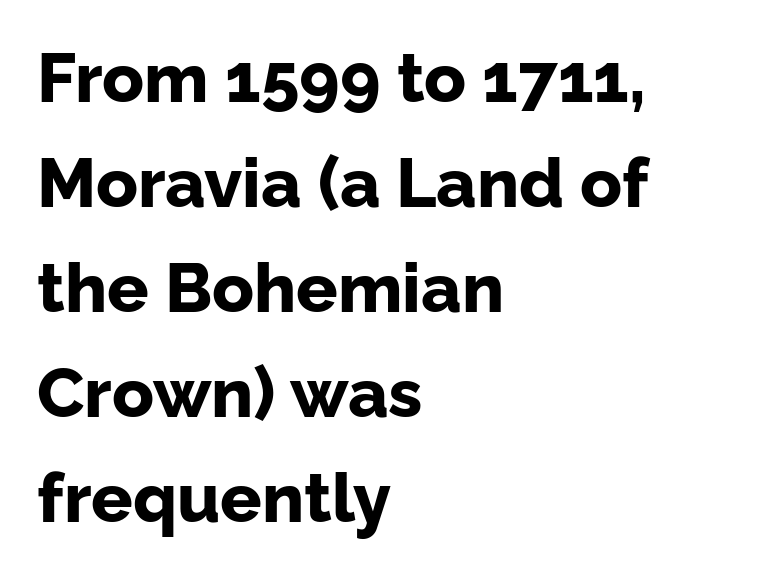
{"serif": "no", "italic": "no", "bold": "yes", "weight": "bold", "width": "normal", "stroke_contrast": "low", "x_height": "medium", "monospaced": "no", "underline": "no", "align": "left", "line_spacing": "normal", "line_spacing_ratio": 1.52, "letter_spacing": "normal", "letter_spacing_em": 0.0, "glyph_px": 69}
